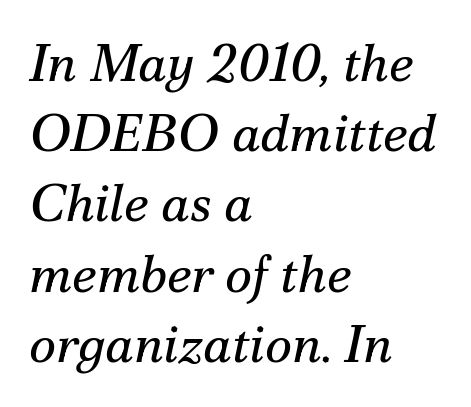
The image shows 52 px regular-weight serif type, italic (leaning right); set left-aligned, normal line spacing (1.35x), normal letter spacing, not underlined; medium stroke contrast and a small x-height.
